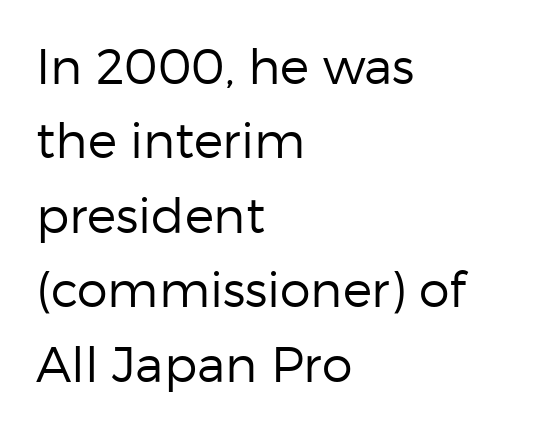
The image shows 49 px regular-weight sans-serif type, upright; set left-aligned, normal line spacing (1.52x), normal letter spacing, not underlined; low stroke contrast and a medium x-height.
